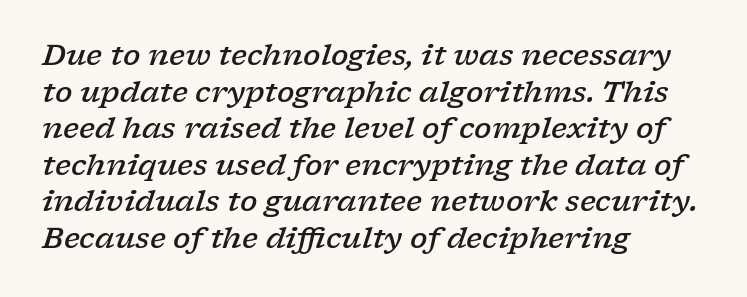
The image shows 29 px semibold, wide serif type, italic (leaning right); set left-aligned, normal line spacing (1.26x), normal letter spacing, not underlined; low stroke contrast and a medium x-height.
